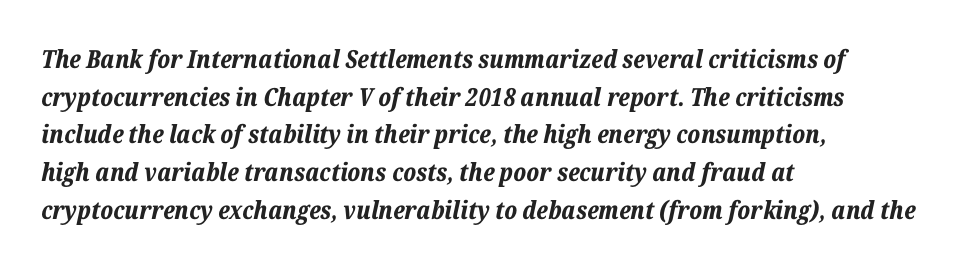
The setting favours the left margin, as ordinary paragraphs usually do. The face used here has the dense, thick strokes of a bold. Default kerning and tracking; the words read as compact shapes. The space between consecutive lines is moderate. Descender tails drop into unmarked territory.
